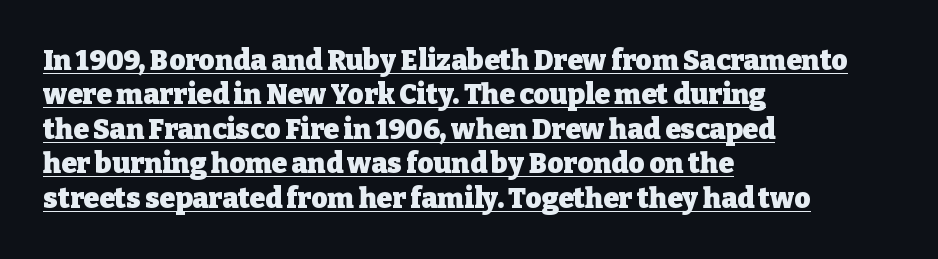
The image shows 28 px heavy serif type, upright; set left-aligned, line spacing 1.23x, normal letter spacing, underlined; low stroke contrast and a medium x-height.
